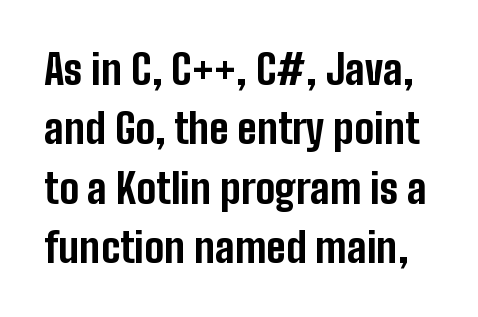
{"serif": "no", "italic": "no", "bold": "yes", "weight": "bold", "width": "condensed", "stroke_contrast": "low", "x_height": "medium", "monospaced": "no", "underline": "no", "line_spacing": "normal", "line_spacing_ratio": 1.45, "letter_spacing": "normal", "letter_spacing_em": 0.0, "glyph_px": 41}
